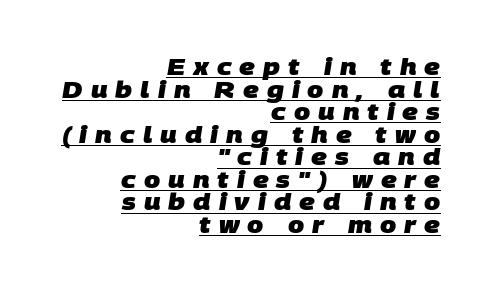
The image shows 23 px bold type; set right-aligned, tight line spacing (0.98x), unusually wide letter spacing (+0.35 em), underlined.
